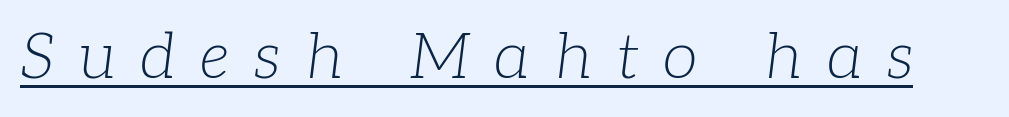
Q: Is the text bold? A: No.
Q: Is the text italic (slanted)? A: Yes, it leans right by about 7 degrees.
Q: Is the typeface a serif or a sans-serif typeface? A: Serif.
Q: Is the text underlined? A: Yes.
Q: Is the spacing between letters normal or unusually wide? A: Unusually wide.
Q: Width (condensed, normal, or wide)? A: Normal.
Q: Stroke contrast? A: Low.
Q: x-height? A: Medium.
Q: Monospaced? A: No.
